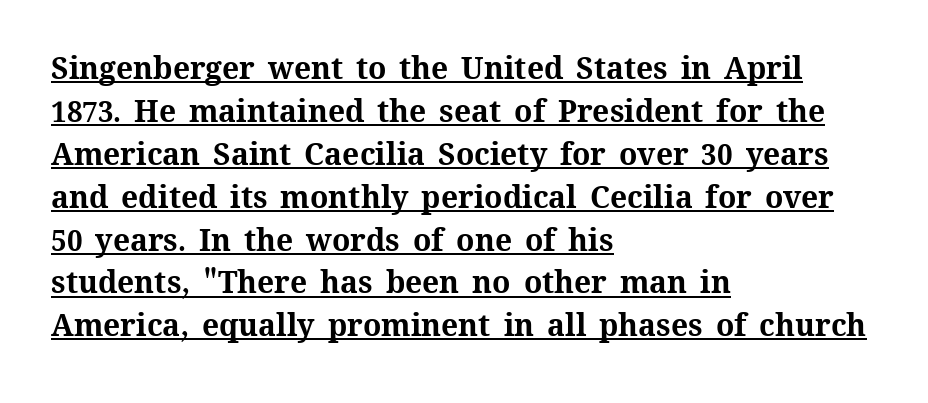
Q: Is the text bold? A: Yes.
Q: Is the text italic (slanted)? A: No, it is upright.
Q: Is the text underlined? A: Yes.
Q: How is the paragraph aligned? A: Left-aligned.
Q: Is the spacing between letters normal or unusually wide? A: Normal.
Q: Is the spacing between lines tight, normal or loose? A: Normal.
Q: Width (condensed, normal, or wide)? A: Normal.
Q: Stroke contrast? A: Medium.
Q: x-height? A: Medium.
Q: Monospaced? A: No.
